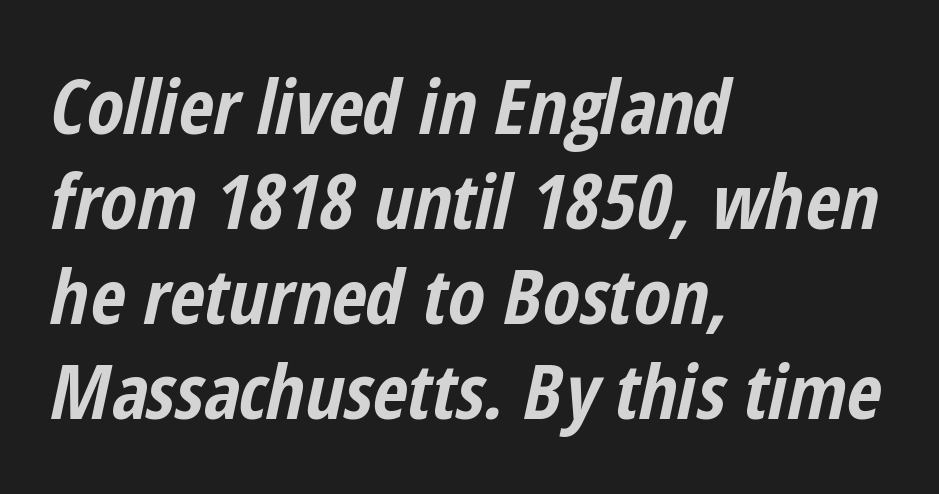
Leading matches the norm, producing a regular column. Designer's note — italics engaged. The text block is weighted toward the left margin, trailing off unevenly rightward. Quick note: underline off. The rendering uses natural spacing where letterforms have individual widths.
